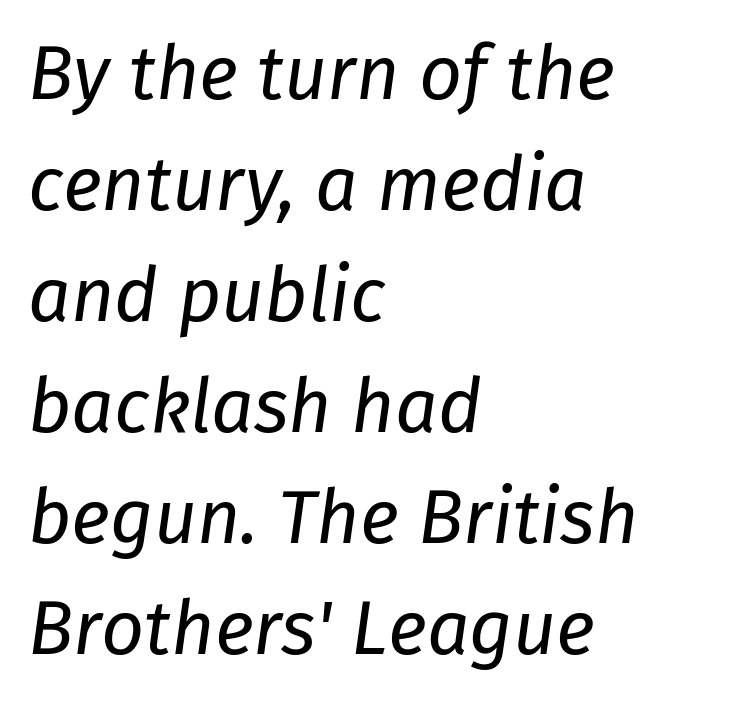
The image shows 75 px regular-weight type, italic (leaning right); set left-aligned, normal line spacing (1.48x), normal letter spacing, not underlined; low stroke contrast and a medium x-height.
